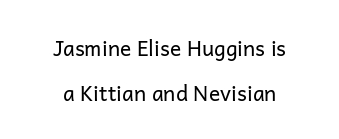
{"italic": "no", "bold": "no", "underline": "no", "line_spacing": "loose", "line_spacing_ratio": 2.13, "letter_spacing": "normal", "letter_spacing_em": 0.0, "glyph_px": 21}
